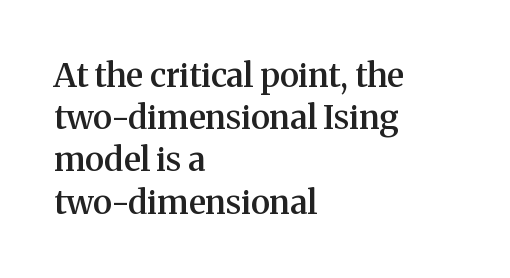
{"serif": "yes", "italic": "no", "bold": "semi", "weight": "semibold", "width": "normal", "stroke_contrast": "medium", "x_height": "medium", "monospaced": "no", "underline": "no", "align": "left", "line_spacing": "normal", "line_spacing_ratio": 1.28, "letter_spacing": "normal", "letter_spacing_em": 0.0, "glyph_px": 33}
